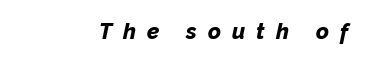
The specimen reads as italic at a glance. Is the type bold? Yes — the strokes are clearly thick and heavy. Words appear elongated and porous because spacing is wide. Rule under the text: the space is simply empty.
